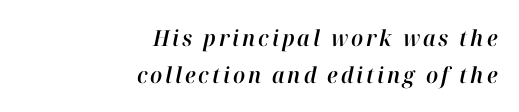
Regular leading. The passage shown is not underscored anywhere. Line endings align vertically; line beginnings do not. The letters are slanted; this is an italic face.
